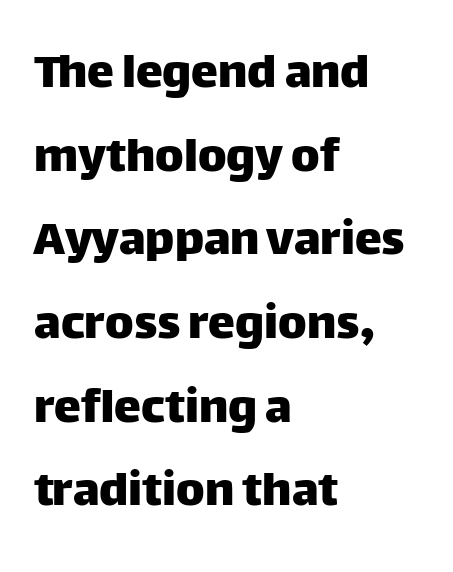
The image shows 54 px sans-serif type, upright; set left-aligned, normal line spacing (1.55x), normal letter spacing, not underlined; low stroke contrast and a large x-height.
